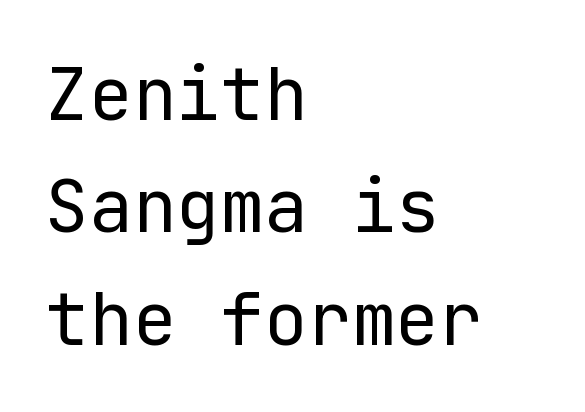
Q: Is the text bold? A: No.
Q: Is the text italic (slanted)? A: No, it is upright.
Q: Is the typeface a serif or a sans-serif typeface? A: Sans-serif.
Q: Is the text underlined? A: No.
Q: How is the paragraph aligned? A: Left-aligned.
Q: Is the spacing between letters normal or unusually wide? A: Normal.
Q: Is the spacing between lines tight, normal or loose? A: Normal.
Q: Width (condensed, normal, or wide)? A: Normal.
Q: Stroke contrast? A: Low.
Q: x-height? A: Medium.
